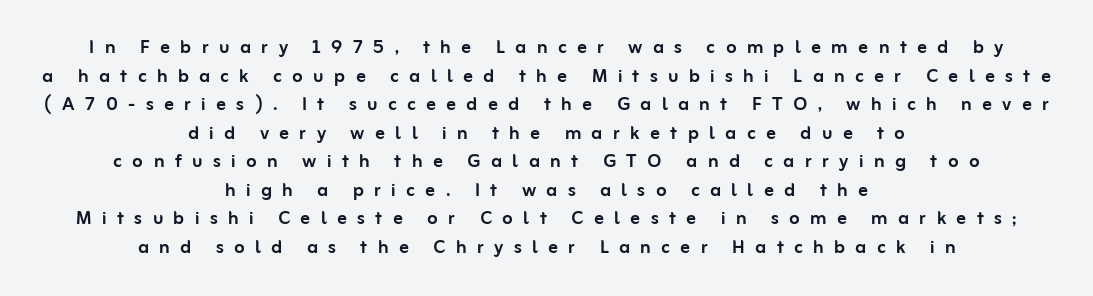
Q: Is the text italic (slanted)? A: No, it is upright.
Q: Is the text underlined? A: No.
Q: How is the paragraph aligned? A: Centered.
Q: Is the spacing between letters normal or unusually wide? A: Unusually wide.
